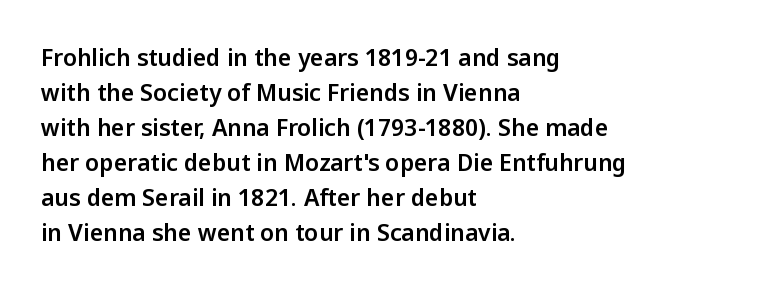
The image shows 23 px text type, upright; set left-aligned, normal line spacing (1.52x), normal letter spacing, not underlined.
